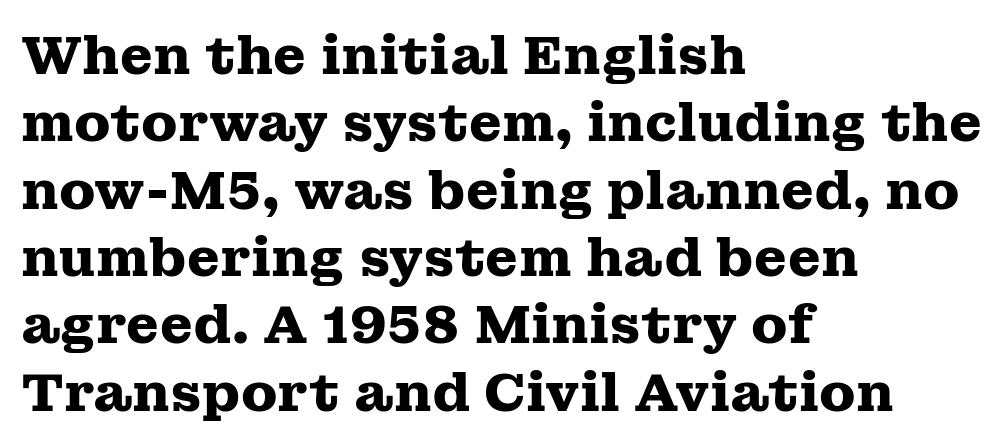
Q: Is the text bold? A: Yes.
Q: Is the text italic (slanted)? A: No, it is upright.
Q: Is the typeface a serif or a sans-serif typeface? A: Serif.
Q: Is the text underlined? A: No.
Q: How is the paragraph aligned? A: Left-aligned.
Q: Is the spacing between letters normal or unusually wide? A: Normal.
Q: Is the spacing between lines tight, normal or loose? A: Normal.
Q: Width (condensed, normal, or wide)? A: Wide.
Q: Stroke contrast? A: Medium.
Q: x-height? A: Medium.
Q: Monospaced? A: No.
